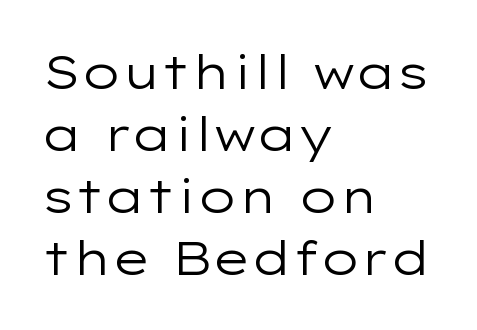
{"serif": "no", "italic": "no", "bold": "no", "weight": "regular", "width": "wide", "stroke_contrast": "low", "x_height": "medium", "monospaced": "no", "underline": "no", "align": "left", "line_spacing": "normal", "line_spacing_ratio": 1.32, "letter_spacing": "normal", "letter_spacing_em": 0.0, "glyph_px": 47}
